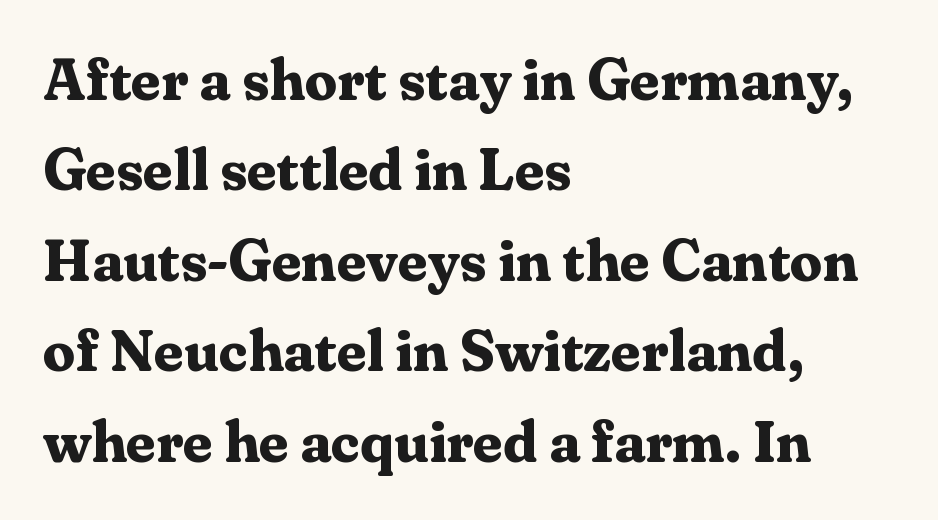
Q: Is the text bold? A: Yes.
Q: Is the text italic (slanted)? A: No, it is upright.
Q: Is the typeface a serif or a sans-serif typeface? A: Serif.
Q: Is the text underlined? A: No.
Q: How is the paragraph aligned? A: Left-aligned.
Q: Is the spacing between letters normal or unusually wide? A: Normal.
Q: Is the spacing between lines tight, normal or loose? A: Normal.
Q: Width (condensed, normal, or wide)? A: Normal.
Q: Stroke contrast? A: Medium.
Q: x-height? A: Medium.
Q: Monospaced? A: No.
